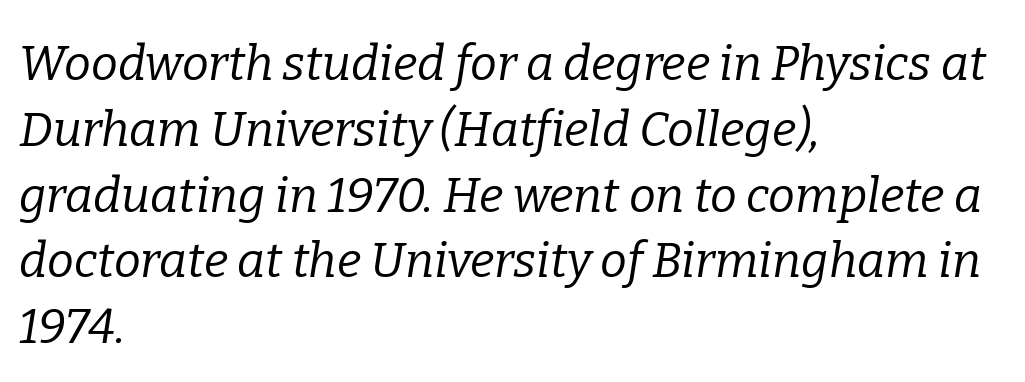
Q: Is the text bold? A: No.
Q: Is the text italic (slanted)? A: Yes, it leans right by about 9 degrees.
Q: Is the typeface a serif or a sans-serif typeface? A: Serif.
Q: Is the text underlined? A: No.
Q: How is the paragraph aligned? A: Left-aligned.
Q: Is the spacing between letters normal or unusually wide? A: Normal.
Q: Is the spacing between lines tight, normal or loose? A: Normal.
Q: Width (condensed, normal, or wide)? A: Normal.
Q: Stroke contrast? A: Low.
Q: x-height? A: Medium.
Q: Monospaced? A: No.
